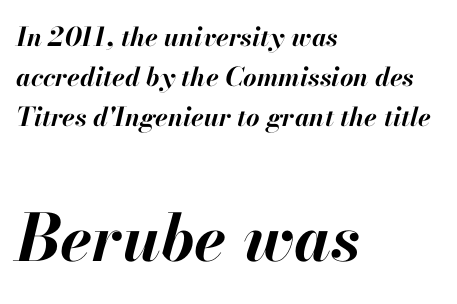
Q: Is the text bold? A: Yes.
Q: Is the text italic (slanted)? A: Yes, it leans right by about 13 degrees.
Q: Is the text underlined? A: No.
Q: How is the paragraph aligned? A: Left-aligned.
Q: Is the spacing between letters normal or unusually wide? A: Normal.
Q: Is the spacing between lines tight, normal or loose? A: Normal.
Q: Which block of text is set in a larger size, the first (top) or the second (bottom)? A: The second (bottom) one.
Q: Width (condensed, normal, or wide)? A: Normal.
Q: Stroke contrast? A: High.
Q: x-height? A: Small.
Q: Monospaced? A: No.
